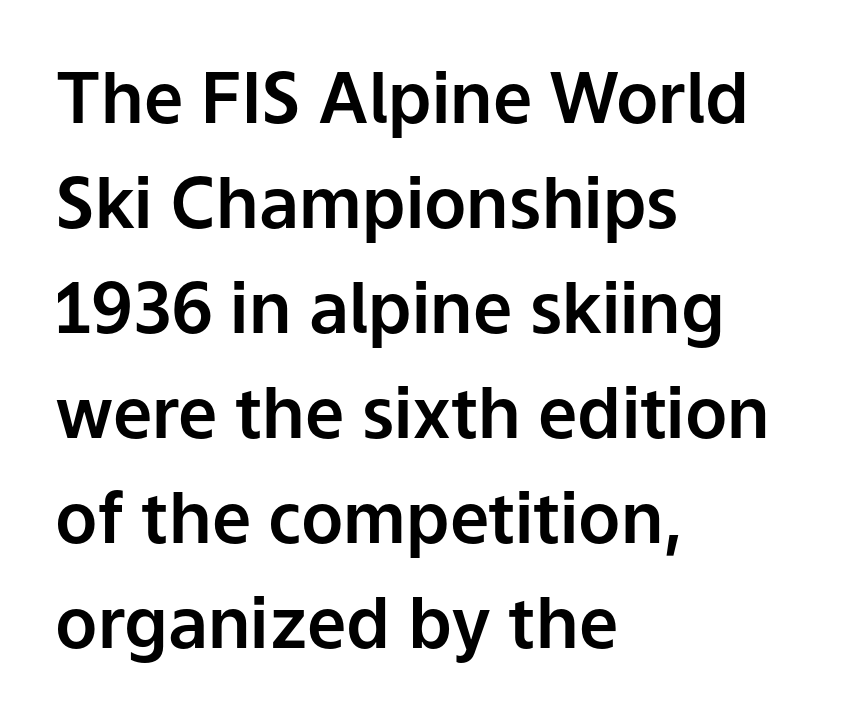
{"serif": "no", "italic": "no", "width": "normal", "stroke_contrast": "low", "x_height": "medium", "monospaced": "no", "underline": "no", "align": "left", "line_spacing": "normal", "line_spacing_ratio": 1.5, "letter_spacing": "normal", "letter_spacing_em": 0.0, "glyph_px": 70}
